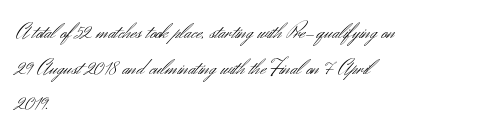
The image shows 23 px text type; set left-aligned, normal line spacing (1.55x), normal letter spacing, not underlined.
